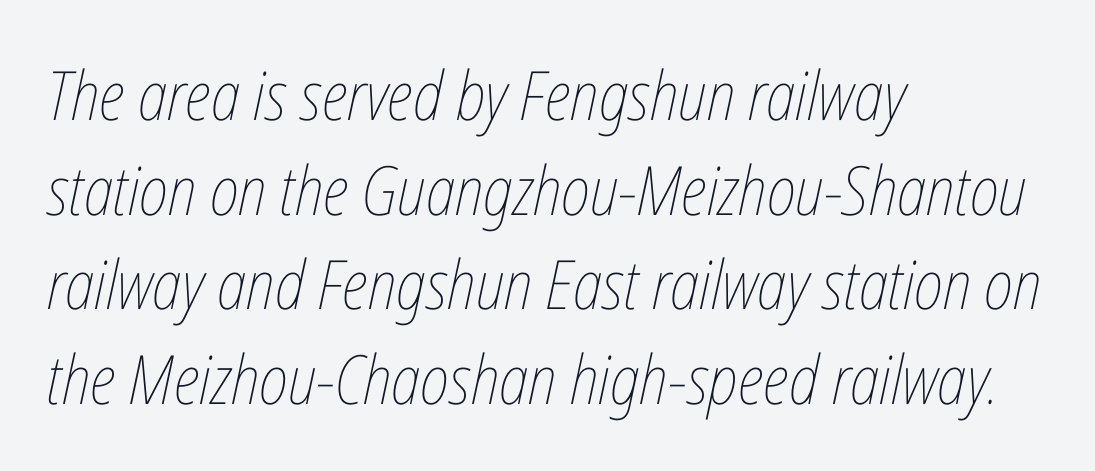
{"italic": "yes", "lean": "right", "slant_degrees": 12, "bold": "no", "weight": "thin", "width": "condensed", "stroke_contrast": "low", "x_height": "medium", "monospaced": "no", "underline": "no", "align": "left", "line_spacing": "normal", "line_spacing_ratio": 1.39, "letter_spacing": "normal", "letter_spacing_em": 0.0, "glyph_px": 68}
